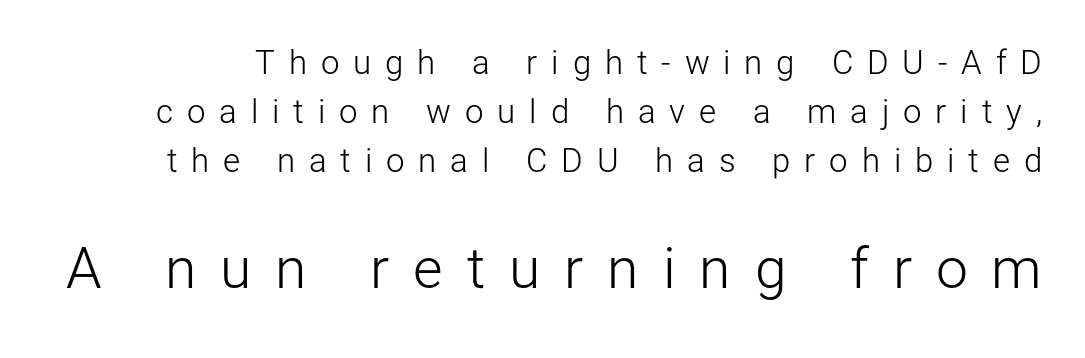
Q: Is the text bold? A: No.
Q: Is the text italic (slanted)? A: No, it is upright.
Q: Is the typeface a serif or a sans-serif typeface? A: Sans-serif.
Q: Is the text underlined? A: No.
Q: Is the spacing between letters normal or unusually wide? A: Unusually wide.
Q: Is the spacing between lines tight, normal or loose? A: Normal.
Q: Which block of text is set in a larger size, the first (top) or the second (bottom)? A: The second (bottom) one.
Q: Width (condensed, normal, or wide)? A: Normal.
Q: Stroke contrast? A: Low.
Q: x-height? A: Medium.
Q: Monospaced? A: No.
